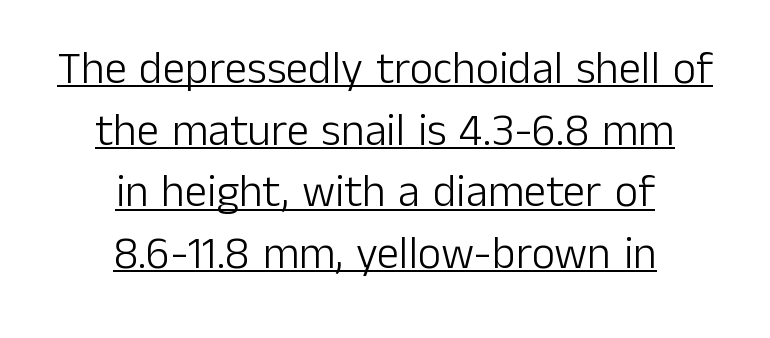
{"serif": "no", "italic": "no", "bold": "no", "weight": "light", "width": "normal", "stroke_contrast": "low", "x_height": "medium", "monospaced": "no", "underline": "yes", "align": "center", "line_spacing": "normal", "line_spacing_ratio": 1.37, "letter_spacing": "normal", "letter_spacing_em": 0.0, "glyph_px": 45}
